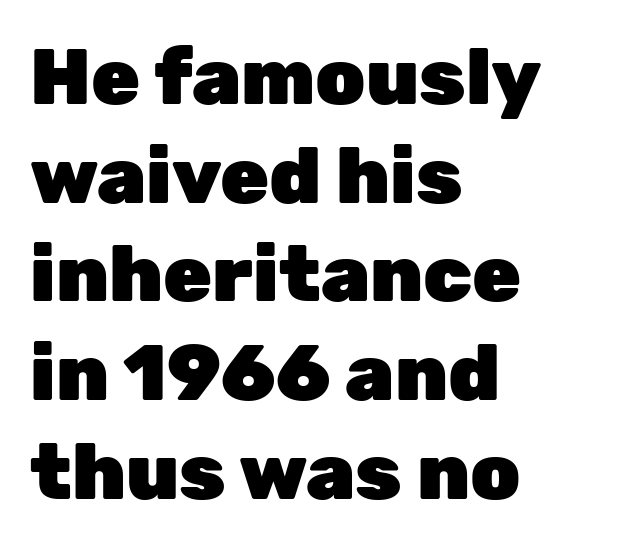
Q: Is the text bold? A: Yes.
Q: Is the text italic (slanted)? A: No, it is upright.
Q: Is the typeface a serif or a sans-serif typeface? A: Sans-serif.
Q: Is the text underlined? A: No.
Q: How is the paragraph aligned? A: Left-aligned.
Q: Is the spacing between letters normal or unusually wide? A: Normal.
Q: Is the spacing between lines tight, normal or loose? A: Normal.
Q: Width (condensed, normal, or wide)? A: Normal.
Q: Stroke contrast? A: Low.
Q: x-height? A: Medium.
Q: Monospaced? A: No.
